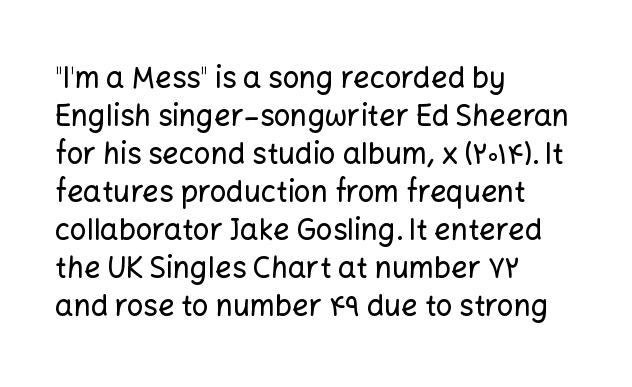
Q: Is the text italic (slanted)? A: No, it is upright.
Q: Is the typeface a serif or a sans-serif typeface? A: Sans-serif.
Q: Is the text underlined? A: No.
Q: How is the paragraph aligned? A: Left-aligned.
Q: Is the spacing between letters normal or unusually wide? A: Normal.
Q: Is the spacing between lines tight, normal or loose? A: Normal.
Q: Width (condensed, normal, or wide)? A: Normal.
Q: Stroke contrast? A: Low.
Q: x-height? A: Medium.
Q: Monospaced? A: No.
